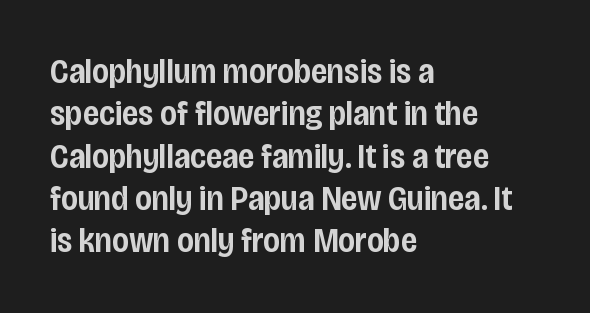
Q: Is the text bold? A: Semi-bold.
Q: Is the text italic (slanted)? A: No, it is upright.
Q: Is the typeface a serif or a sans-serif typeface? A: Sans-serif.
Q: Is the text underlined? A: No.
Q: How is the paragraph aligned? A: Left-aligned.
Q: Is the spacing between letters normal or unusually wide? A: Normal.
Q: Width (condensed, normal, or wide)? A: Condensed.
Q: Stroke contrast? A: Low.
Q: x-height? A: Large.
Q: Monospaced? A: No.
